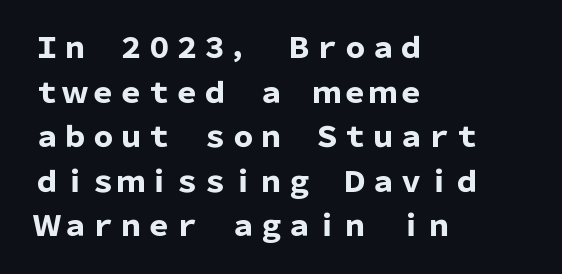
{"serif": "no", "italic": "no", "bold": "yes", "weight": "heavy", "width": "normal", "stroke_contrast": "low", "x_height": "medium", "monospaced": "no", "underline": "no", "align": "left", "line_spacing": "normal", "line_spacing_ratio": 1.59, "letter_spacing": "normal", "letter_spacing_em": 0.0, "glyph_px": 28}
